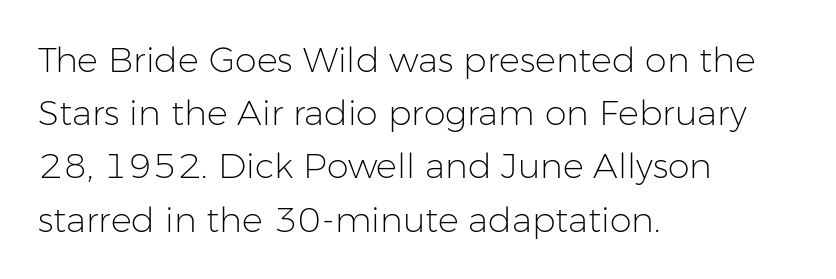
The baseline area is clear. Students, observe: this is what conventionally led text looks like. The rag falls on the right side of this text block. Note the varied advance widths — an 'i' is clearly narrower than an 'm'. The letters stand straight up with perfectly vertical stems.
